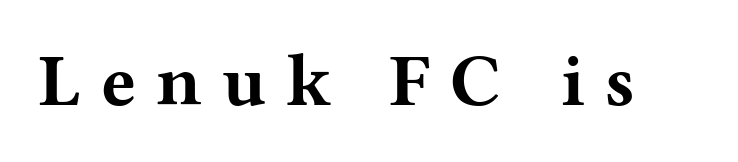
The image shows 74 px bold, wide serif type, upright; set unusually wide letter spacing (+0.27 em), not underlined; medium stroke contrast and a medium x-height.
